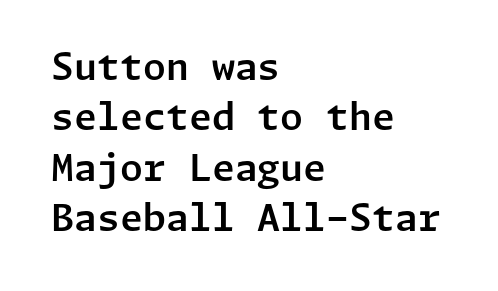
Q: Is the text italic (slanted)? A: No, it is upright.
Q: Is the typeface a serif or a sans-serif typeface? A: Sans-serif.
Q: Is the text underlined? A: No.
Q: How is the paragraph aligned? A: Left-aligned.
Q: Is the spacing between letters normal or unusually wide? A: Normal.
Q: Is the spacing between lines tight, normal or loose? A: Normal.
Q: Width (condensed, normal, or wide)? A: Normal.
Q: Stroke contrast? A: Low.
Q: x-height? A: Medium.
